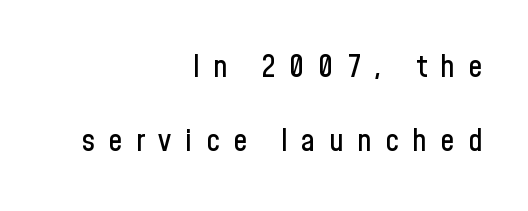
Words float on clear page, feet unadorned. Notice how the stems are strictly vertical — no italics here. Compared with typical body copy, the letter spacing here is much looser. A typesetter would label this face a sans.
